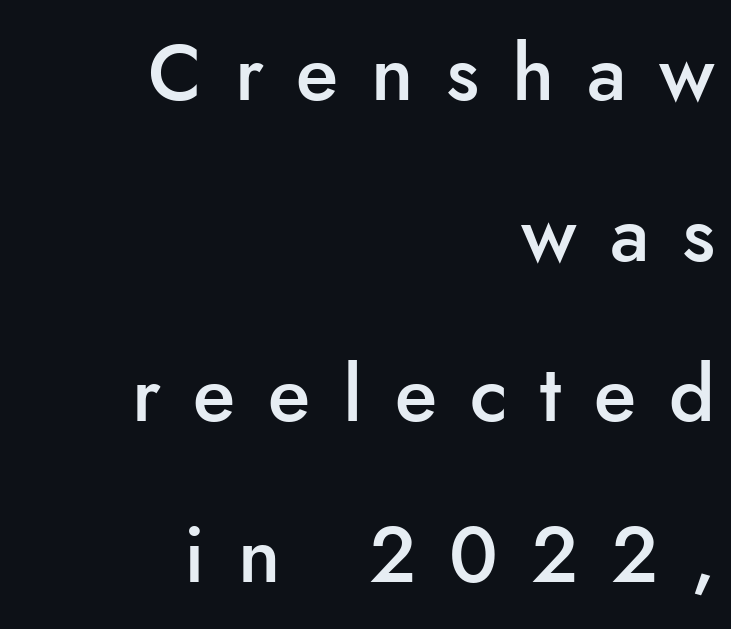
Q: Is the text bold? A: Semi-bold.
Q: Is the text italic (slanted)? A: No, it is upright.
Q: Is the typeface a serif or a sans-serif typeface? A: Sans-serif.
Q: Is the text underlined? A: No.
Q: How is the paragraph aligned? A: Right-aligned.
Q: Is the spacing between letters normal or unusually wide? A: Unusually wide.
Q: Is the spacing between lines tight, normal or loose? A: Loose.
Q: Width (condensed, normal, or wide)? A: Normal.
Q: Stroke contrast? A: Low.
Q: x-height? A: Small.
Q: Monospaced? A: No.
